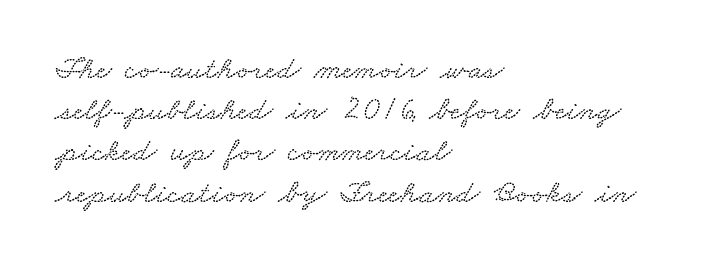
Q: Is the text underlined? A: No.
Q: How is the paragraph aligned? A: Left-aligned.
Q: Is the spacing between letters normal or unusually wide? A: Normal.
Q: Is the spacing between lines tight, normal or loose? A: Normal.
Q: Width (condensed, normal, or wide)? A: Wide.
Q: Stroke contrast? A: Low.
Q: x-height? A: Small.
Q: Monospaced? A: No.
